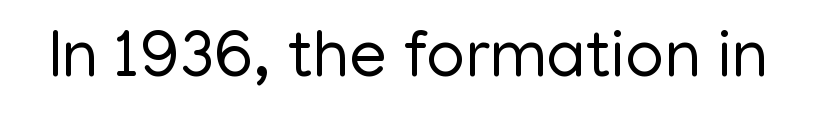
{"serif": "no", "italic": "no", "bold": "no", "weight": "regular", "width": "normal", "stroke_contrast": "low", "x_height": "medium", "monospaced": "no", "underline": "no", "letter_spacing": "normal", "letter_spacing_em": 0.0, "glyph_px": 68}
